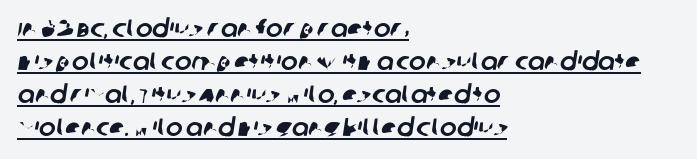
The image shows 25 px text type; set left-aligned, normal line spacing (1.32x), normal letter spacing, underlined.
